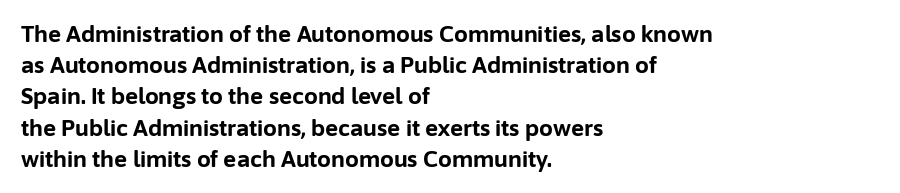
Q: Is the text bold? A: Yes.
Q: Is the text italic (slanted)? A: No, it is upright.
Q: Is the text underlined? A: No.
Q: How is the paragraph aligned? A: Left-aligned.
Q: Is the spacing between letters normal or unusually wide? A: Normal.
Q: Is the spacing between lines tight, normal or loose? A: Normal.
